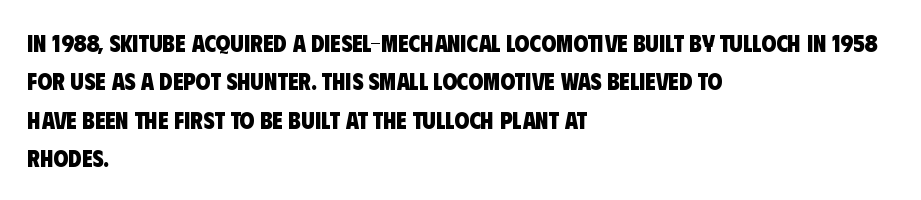
Q: Is the text bold? A: Yes.
Q: Is the text underlined? A: No.
Q: How is the paragraph aligned? A: Left-aligned.
Q: Is the spacing between letters normal or unusually wide? A: Normal.
Q: Is the spacing between lines tight, normal or loose? A: Normal.
